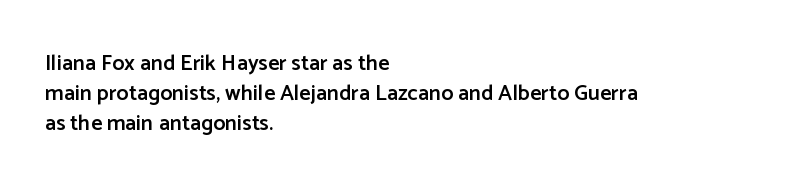
The rows are spaced the way most documents space them. Default kerning and tracking; the words read as compact shapes. Reading down the block, your eye returns to a fixed left position each line. The lettering stays uniformly vertical, giving the passage a roman look. Set as a demibold, roughly 600 on the weight scale.
